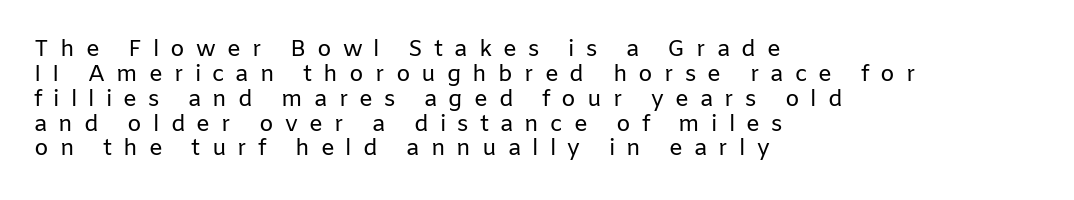
{"italic": "no", "bold": "no", "underline": "no", "align": "left", "line_spacing": "tight", "line_spacing_ratio": 1.08, "letter_spacing": "wide", "letter_spacing_em": 0.48, "glyph_px": 23}
